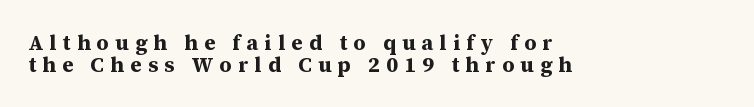
Q: Is the text bold? A: Yes.
Q: Is the text italic (slanted)? A: No, it is upright.
Q: Is the text underlined? A: No.
Q: How is the paragraph aligned? A: Left-aligned.
Q: Is the spacing between letters normal or unusually wide? A: Unusually wide.
Q: Is the spacing between lines tight, normal or loose? A: Tight.
